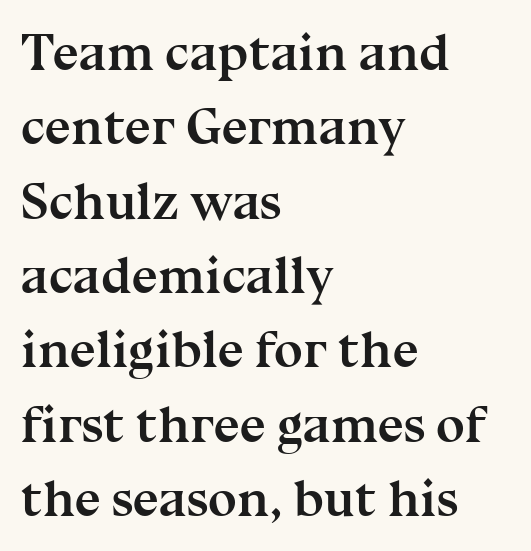
Italic: no, the glyphs are upright roman. Letterform terminals end in serifs throughout the passage. The font is running at its bold setting. Just letters on the line, the space beneath them empty. The rendering uses a moderate line-height, typical for paragraphs. The letters advance in unequal steps, a hallmark of proportional type.
